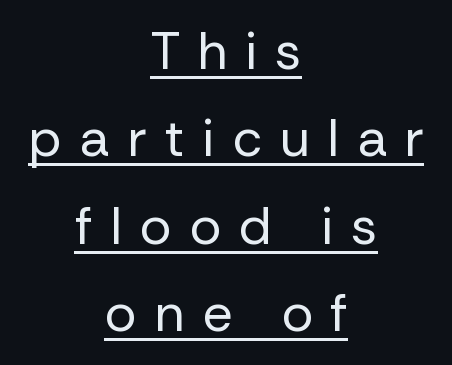
Heaviness? Minimal to ordinary, like unemphasized prose. Ascenders rise straight up at ninety degrees. Glyph-to-glyph distance is far greater than everyday printed text. These lines are rendered in a variable-pitch font. In designer terms, the underline attribute is active on this setting. Interline gaps are of average width in this sample.
